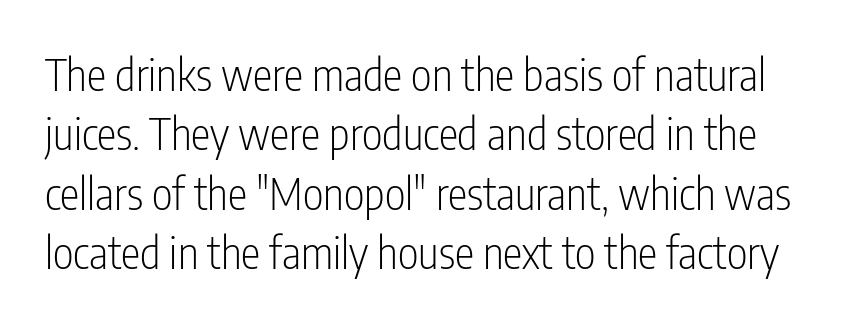
{"serif": "no", "italic": "no", "bold": "no", "weight": "light", "width": "condensed", "stroke_contrast": "low", "x_height": "medium", "monospaced": "no", "underline": "no", "line_spacing": "normal", "line_spacing_ratio": 1.35, "letter_spacing": "normal", "letter_spacing_em": 0.0, "glyph_px": 44}
